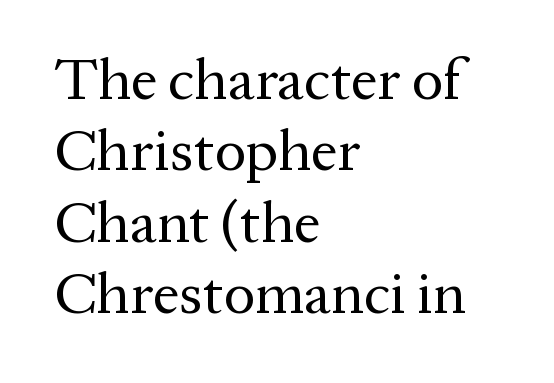
Short and long lines alike share a common starting point at left. Decoration check: the copy has no underline. The lettering stays uniformly vertical, giving the passage a roman look. The letters sit at their default tracking, neither squeezed nor spread. You could not count columns in this text — the font is proportionally spaced. The glyphs in this specimen are seriffed.
